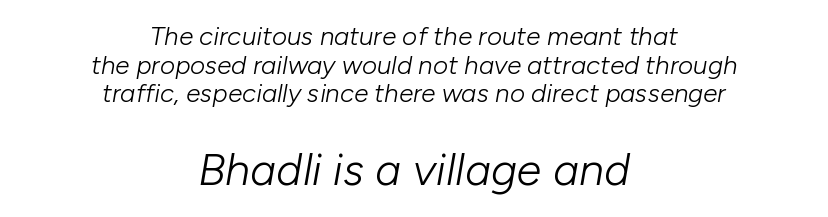
In terms of leading, this rendering errs on the cramped side. There's an unmistakable incline to the writing here. Do the characters align in a grid? No, the font is proportional. Summary of weight: not heavy and not bold. The typesetter chose a symmetrical, centered arrangement here. Decoration check: the copy has no underline.
